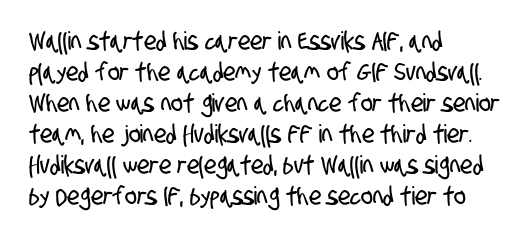
The space beneath each line is pristine and unruled. Compared with typical body copy, the letter spacing here is the same. One-word summary of the alignment: left.
